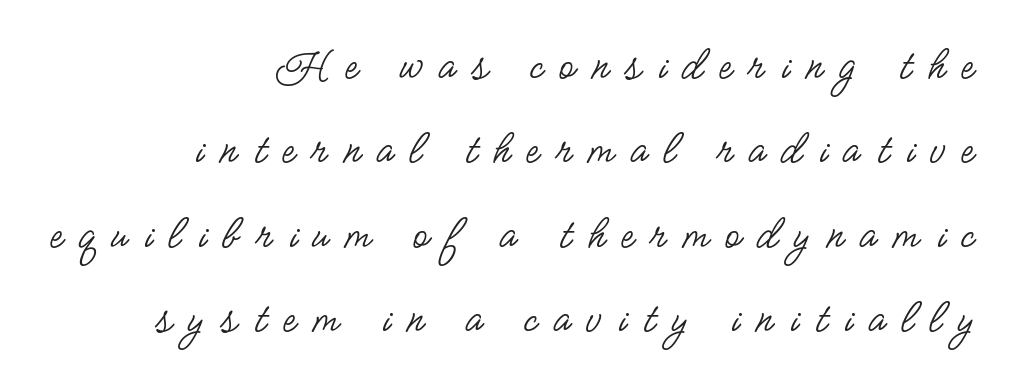
The letters advance in unequal steps, a hallmark of proportional type. Descenders are the only things crossing below the line. The rendering shows plain stroke endings on the letterforms — a sans-serif design. Characters follow at a spacing far wider than the type designer built in.
